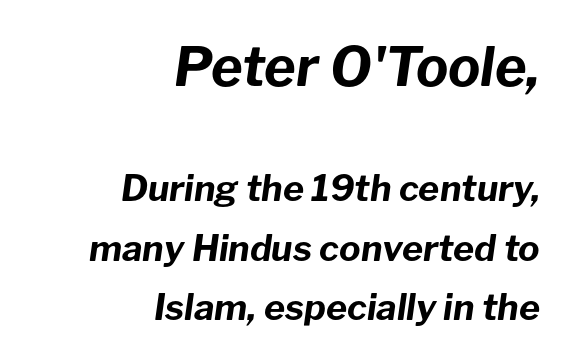
The image shows 54 px bold type, italic (leaning right); set right-aligned, normal line spacing (1.66x), normal letter spacing, not underlined; the first (top) block is 1.5x larger; low stroke contrast and a medium x-height.
